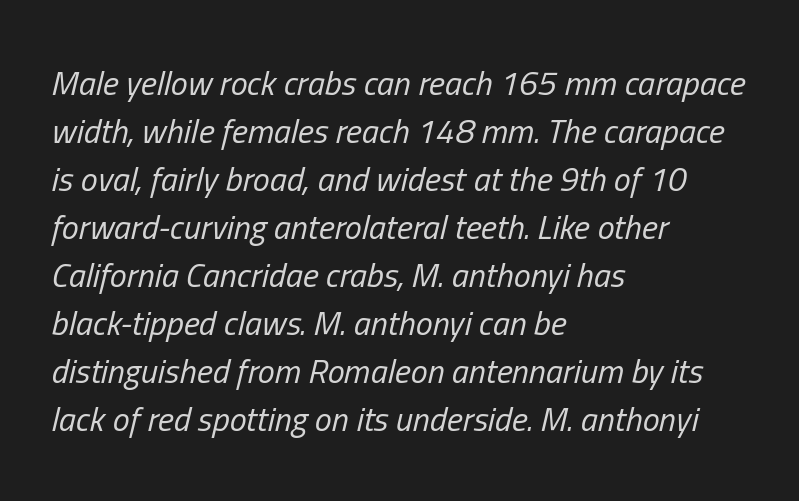
{"italic": "yes", "lean": "right", "slant_degrees": 13, "bold": "no", "weight": "regular", "width": "condensed", "stroke_contrast": "low", "x_height": "medium", "monospaced": "no", "underline": "no", "align": "left", "line_spacing": "normal", "line_spacing_ratio": 1.41, "letter_spacing": "normal", "letter_spacing_em": 0.0, "glyph_px": 34}
